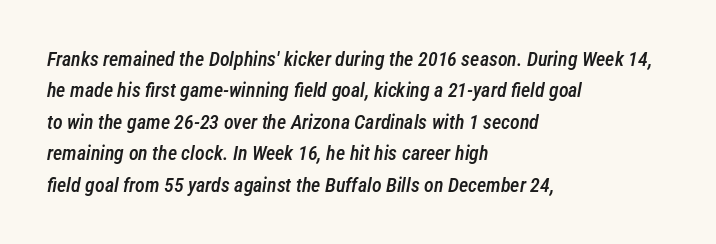
{"italic": "yes", "lean": "right", "slant_degrees": 12, "bold": "semi", "underline": "no", "align": "left", "line_spacing": "normal", "line_spacing_ratio": 1.57, "letter_spacing": "normal", "letter_spacing_em": 0.0, "glyph_px": 20}
